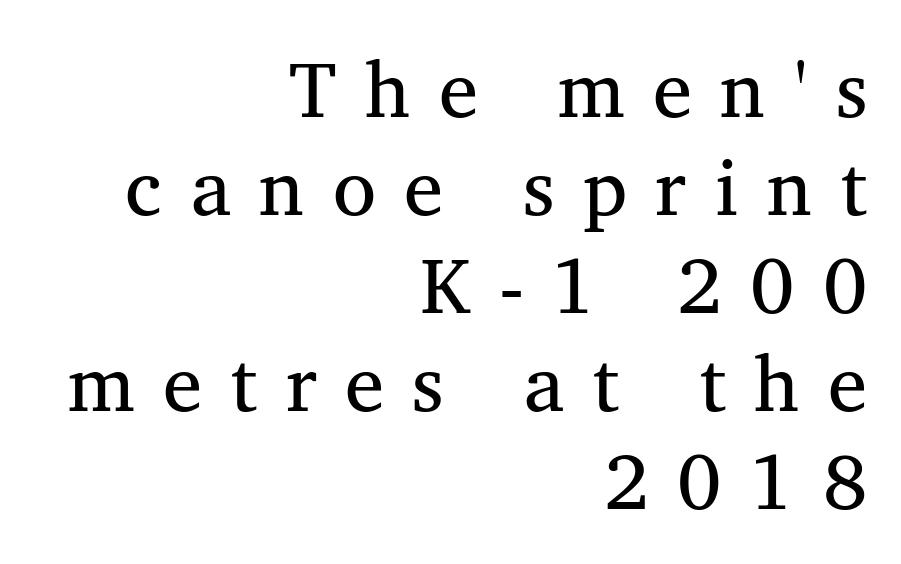
Q: Is the text bold? A: No.
Q: Is the text italic (slanted)? A: No, it is upright.
Q: Is the typeface a serif or a sans-serif typeface? A: Serif.
Q: Is the text underlined? A: No.
Q: How is the paragraph aligned? A: Right-aligned.
Q: Is the spacing between letters normal or unusually wide? A: Unusually wide.
Q: Width (condensed, normal, or wide)? A: Normal.
Q: Stroke contrast? A: Medium.
Q: x-height? A: Medium.
Q: Monospaced? A: No.
